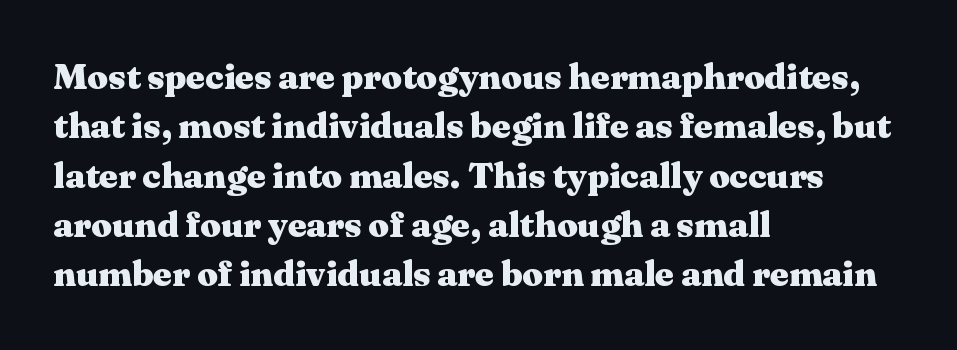
The image shows 36 px heavy, wide serif type, upright; set left-aligned, normal line spacing (1.37x), normal letter spacing, not underlined; medium stroke contrast and a medium x-height.
